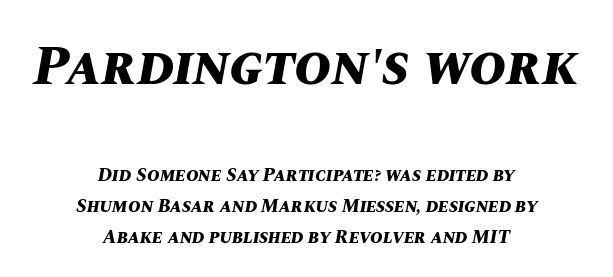
The image shows 56 px bold type, italic (leaning right); set centered, normal line spacing (1.63x), normal letter spacing, not underlined; the first (top) block is 2.95x larger; medium stroke contrast and a large x-height.
